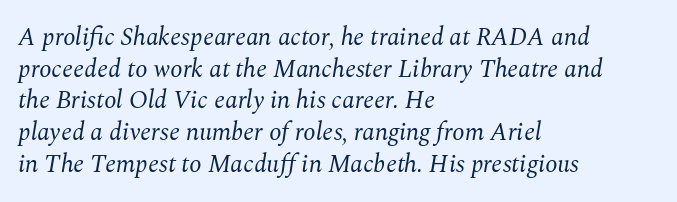
The image shows 25 px text type, italic (leaning right); set left-aligned, normal line spacing (1.27x), normal letter spacing, not underlined.
